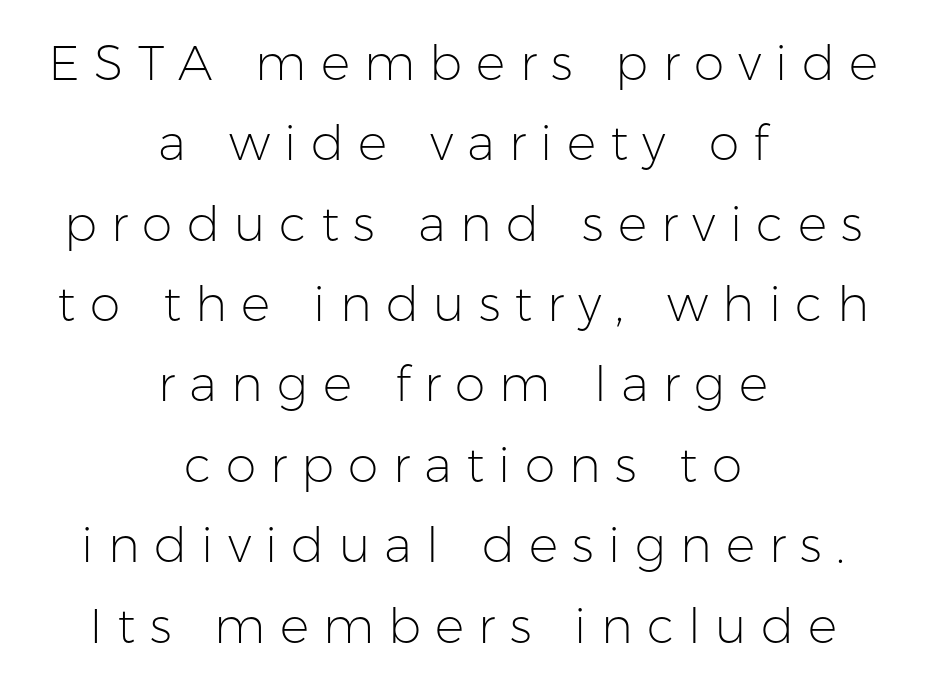
{"serif": "no", "italic": "no", "bold": "no", "weight": "light", "width": "normal", "stroke_contrast": "low", "x_height": "medium", "monospaced": "no", "underline": "no", "align": "center", "line_spacing": "normal", "line_spacing_ratio": 1.64, "letter_spacing": "wide", "letter_spacing_em": 0.29, "glyph_px": 49}
